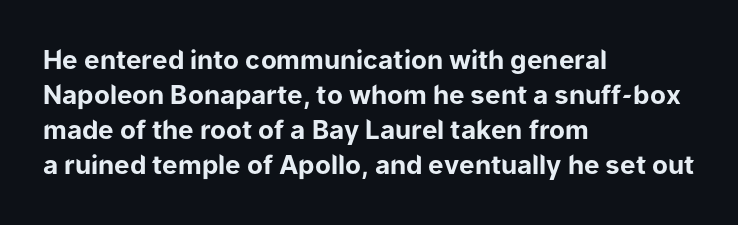
Q: Is the text bold? A: Yes.
Q: Is the text italic (slanted)? A: No, it is upright.
Q: Is the text underlined? A: No.
Q: How is the paragraph aligned? A: Left-aligned.
Q: Is the spacing between letters normal or unusually wide? A: Normal.
Q: Is the spacing between lines tight, normal or loose? A: Normal.
